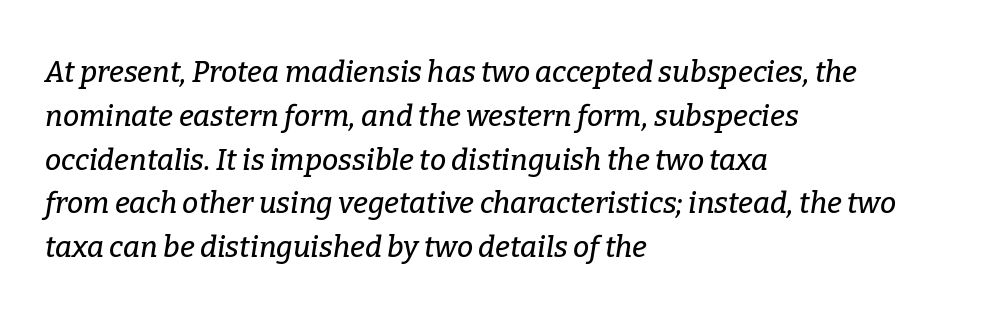
Q: Is the text italic (slanted)? A: Yes, it leans right by about 9 degrees.
Q: Is the typeface a serif or a sans-serif typeface? A: Serif.
Q: Is the text underlined? A: No.
Q: How is the paragraph aligned? A: Left-aligned.
Q: Is the spacing between letters normal or unusually wide? A: Normal.
Q: Is the spacing between lines tight, normal or loose? A: Normal.
Q: Width (condensed, normal, or wide)? A: Normal.
Q: Stroke contrast? A: Low.
Q: x-height? A: Medium.
Q: Monospaced? A: No.
